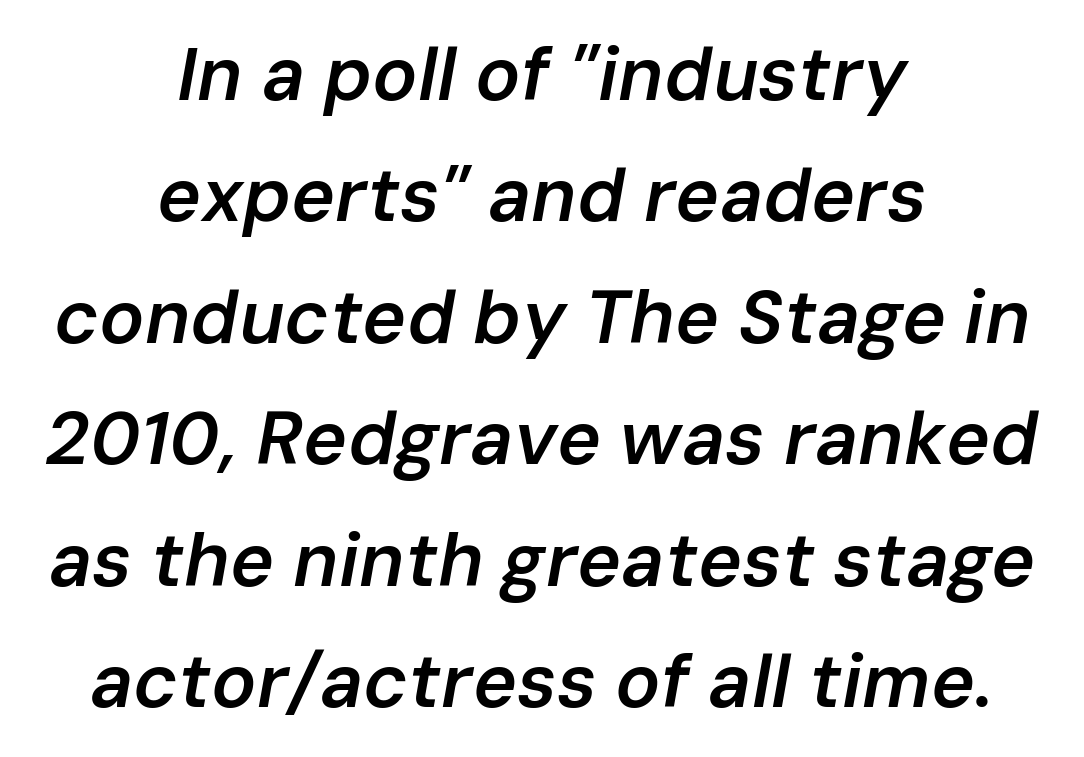
The image shows 75 px semibold type, italic (leaning right); set centered, normal line spacing (1.62x), normal letter spacing, not underlined; low stroke contrast and a medium x-height.
